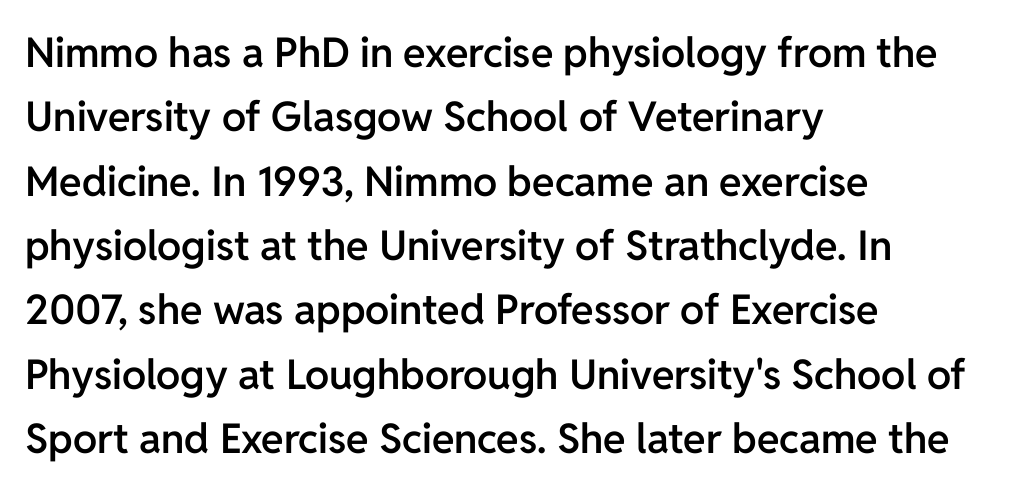
Looks like regular typesetting: each glyph gets only the width it needs. The string is rendered with underlining switched off. The tracking reads as untouched default to a designer's eye. This is the in-between weight designers call semibold or demi. Vertically, the passage feels balanced, rows spaced as you'd expect. You can tell it's not italic because the verticals are truly vertical.
